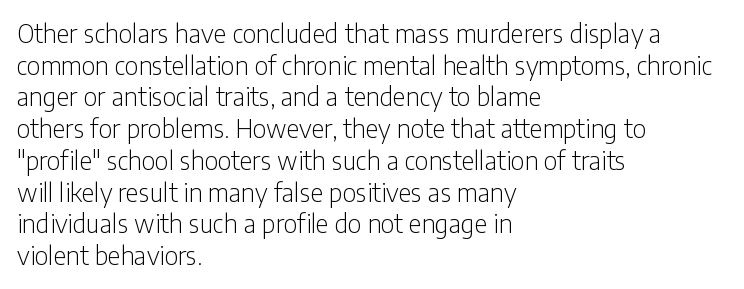
{"italic": "no", "bold": "no", "underline": "no", "align": "left", "line_spacing": "normal", "line_spacing_ratio": 1.27, "letter_spacing": "normal", "letter_spacing_em": 0.0, "glyph_px": 25}
